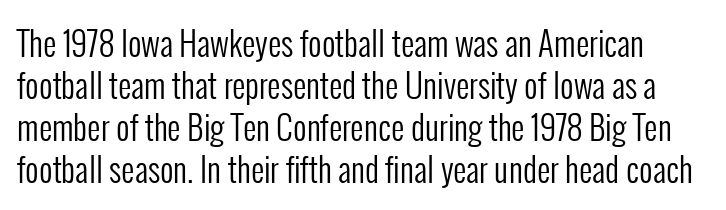
The image shows 33 px regular-weight, condensed sans-serif type, upright; set normal line spacing (1.27x), normal letter spacing, not underlined; low stroke contrast and a medium x-height.
